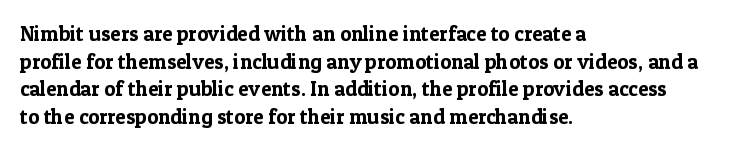
Q: Is the text italic (slanted)? A: No, it is upright.
Q: Is the text underlined? A: No.
Q: How is the paragraph aligned? A: Left-aligned.
Q: Is the spacing between letters normal or unusually wide? A: Normal.
Q: Is the spacing between lines tight, normal or loose? A: Normal.
